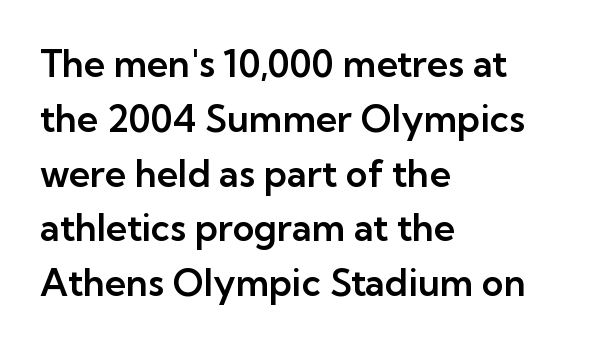
Q: Is the text italic (slanted)? A: No, it is upright.
Q: Is the typeface a serif or a sans-serif typeface? A: Sans-serif.
Q: Is the text underlined? A: No.
Q: How is the paragraph aligned? A: Left-aligned.
Q: Is the spacing between letters normal or unusually wide? A: Normal.
Q: Is the spacing between lines tight, normal or loose? A: Normal.
Q: Width (condensed, normal, or wide)? A: Normal.
Q: Stroke contrast? A: Low.
Q: x-height? A: Medium.
Q: Monospaced? A: No.
